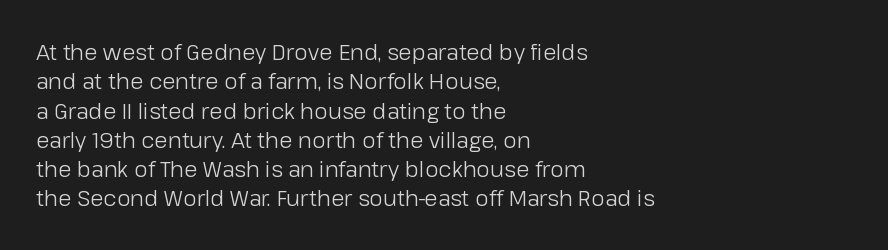
Q: Is the text bold? A: No.
Q: Is the text italic (slanted)? A: No, it is upright.
Q: Is the text underlined? A: No.
Q: How is the paragraph aligned? A: Left-aligned.
Q: Is the spacing between letters normal or unusually wide? A: Normal.
Q: Is the spacing between lines tight, normal or loose? A: Normal.
